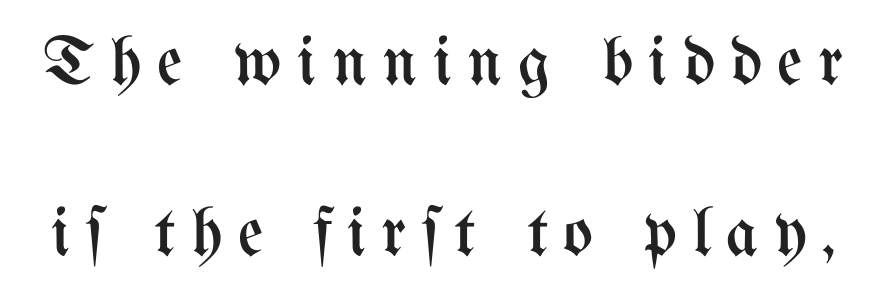
{"italic": "no", "bold": "no", "weight": "regular", "width": "condensed", "stroke_contrast": "medium", "x_height": "medium", "monospaced": "no", "underline": "no", "line_spacing": "loose", "line_spacing_ratio": 2.44, "letter_spacing": "wide", "letter_spacing_em": 0.22, "glyph_px": 70}
